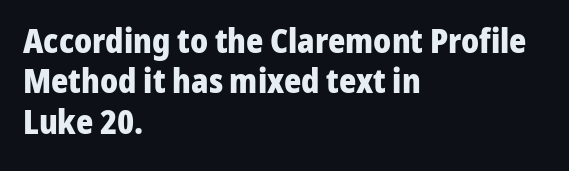
The sample has been set heavy, in full bold. These lines are set flush left with a ragged right edge. The letters sit at their default tracking, neither squeezed nor spread. Character widths vary here, with narrow letters taking less room than wide ones. Style check: upright. Only glyphs here, with clear space below each row.
